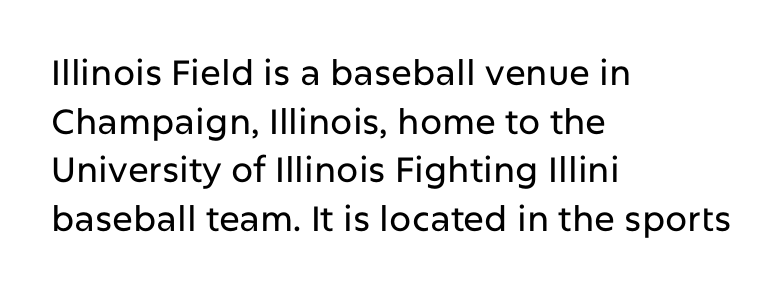
The image shows 35 px sans-serif type, upright; set left-aligned, normal line spacing (1.39x), normal letter spacing, not underlined; low stroke contrast and a medium x-height.
